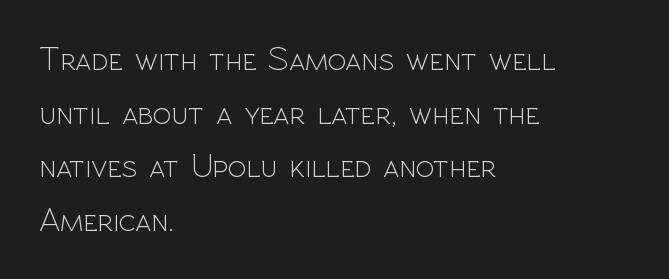
The image shows 34 px light sans-serif type, upright; set left-aligned, normal line spacing (1.58x), normal letter spacing, not underlined; a medium x-height.
